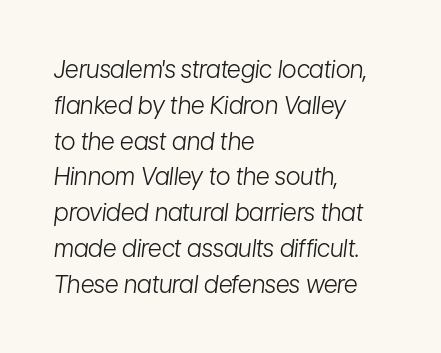
{"italic": "yes", "lean": "right", "slant_degrees": 7, "bold": "no", "underline": "no", "align": "left", "line_spacing": "normal", "line_spacing_ratio": 1.49, "letter_spacing": "normal", "letter_spacing_em": 0.0, "glyph_px": 24}
